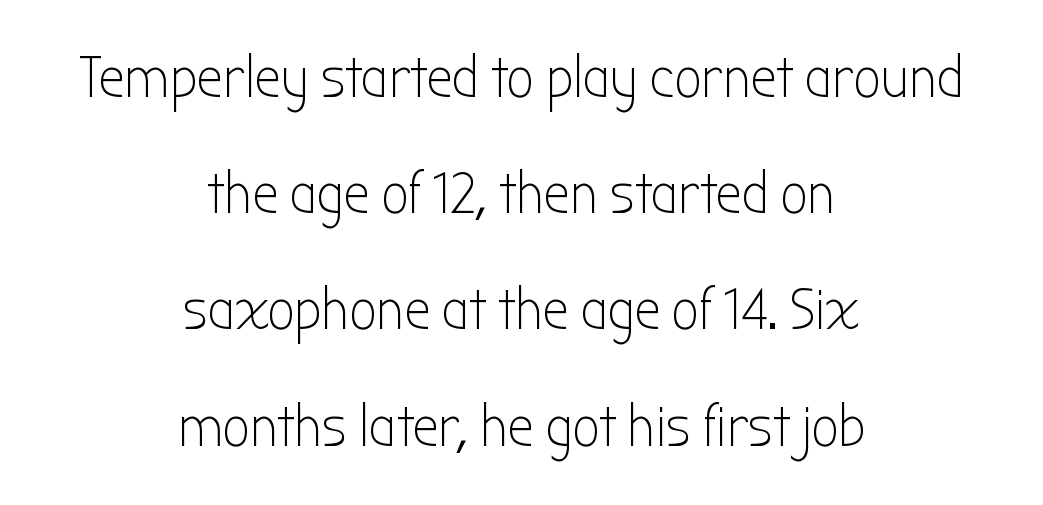
Spacing verdict: proportional, widths tailored to each character. Serifs: no, the terminals of the letterforms are clean. What stands out about the letter spacing? Nothing — it is the standard amount. What's the leading like? Stretched, with rows far apart.
